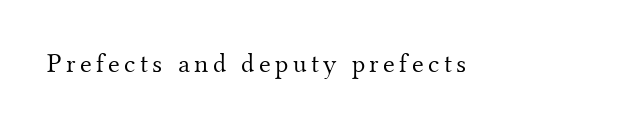
{"italic": "no", "bold": "no", "underline": "no", "glyph_px": 27}
